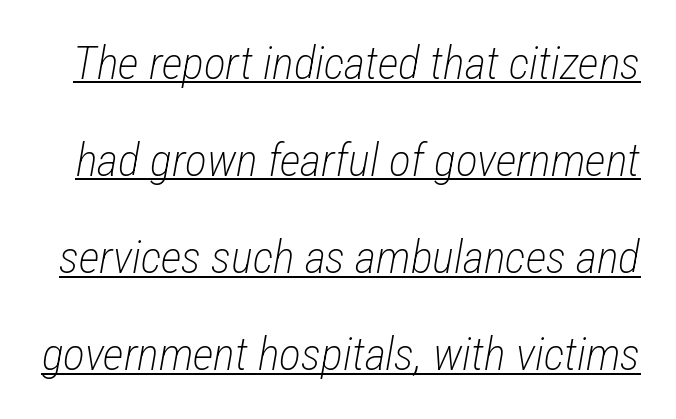
Vertically, the passage feels expansive, rows floating well apart. Heaviness? Minimal to ordinary, like unemphasized prose. You can tell it's italic because the verticals aren't actually vertical. This sample has the flowing, uneven cadence of proportional lettering. Students, observe the line beneath the letters — that is underlining. The face used here is rendered with its standard letterfit.
